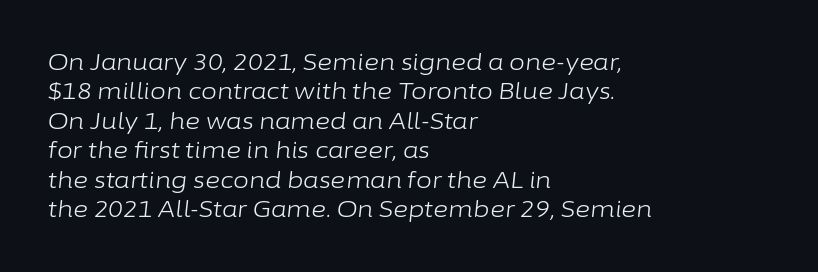
Q: Is the text bold? A: No.
Q: Is the text italic (slanted)? A: Yes, it leans right by about 6 degrees.
Q: Is the text underlined? A: No.
Q: How is the paragraph aligned? A: Left-aligned.
Q: Is the spacing between letters normal or unusually wide? A: Normal.
Q: Is the spacing between lines tight, normal or loose? A: Normal.
